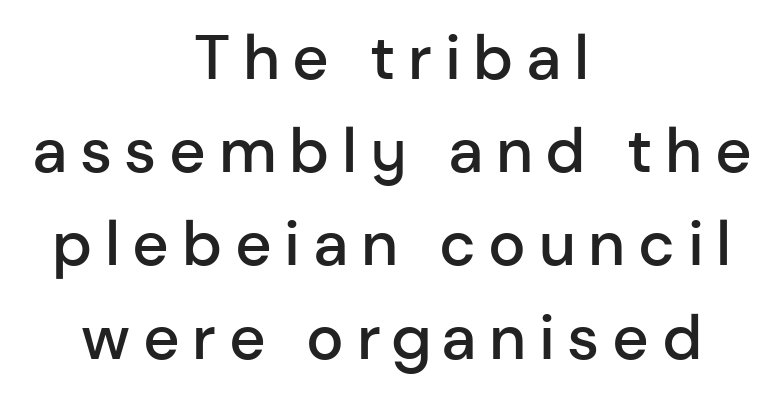
The image shows 63 px semibold sans-serif type, upright; set centered, normal line spacing (1.48x), unusually wide letter spacing (+0.2 em), not underlined; low stroke contrast and a medium x-height.
